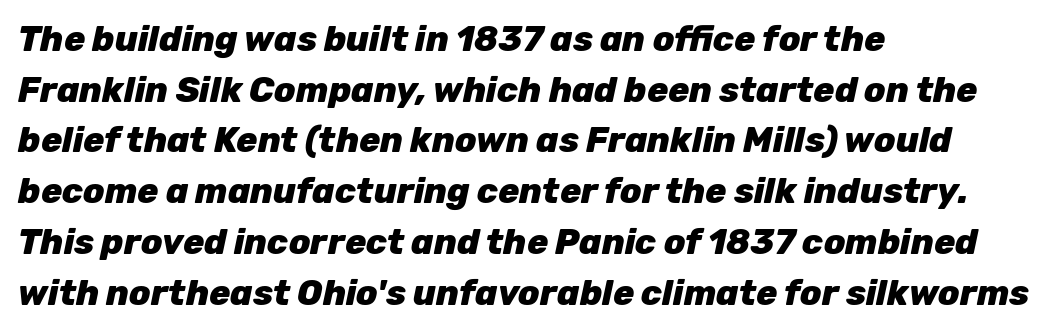
Q: Is the text bold? A: Yes.
Q: Is the text italic (slanted)? A: Yes, it leans right by about 12 degrees.
Q: Is the text underlined? A: No.
Q: How is the paragraph aligned? A: Left-aligned.
Q: Is the spacing between letters normal or unusually wide? A: Normal.
Q: Is the spacing between lines tight, normal or loose? A: Normal.
Q: Width (condensed, normal, or wide)? A: Normal.
Q: Stroke contrast? A: Low.
Q: x-height? A: Medium.
Q: Monospaced? A: No.
